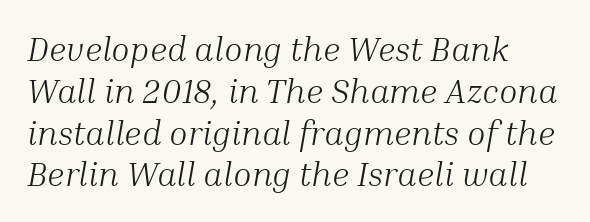
Q: Is the text bold? A: No.
Q: Is the text italic (slanted)? A: Yes, it leans right by about 10 degrees.
Q: Is the typeface a serif or a sans-serif typeface? A: Serif.
Q: Is the text underlined? A: No.
Q: How is the paragraph aligned? A: Left-aligned.
Q: Is the spacing between letters normal or unusually wide? A: Normal.
Q: Width (condensed, normal, or wide)? A: Normal.
Q: Stroke contrast? A: Medium.
Q: x-height? A: Medium.
Q: Monospaced? A: No.
